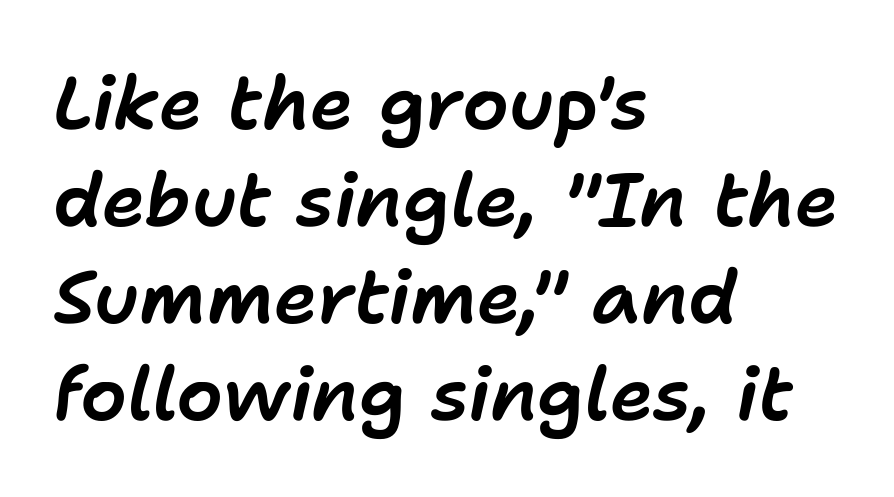
The image shows 74 px text type, italic (leaning right); set left-aligned, normal line spacing (1.31x), normal letter spacing, not underlined; low stroke contrast and a medium x-height.
